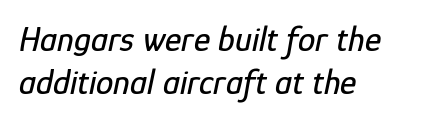
The image shows 35 px condensed type, italic (leaning right); set left-aligned, line spacing 1.23x, normal letter spacing, not underlined; low stroke contrast and a medium x-height.
